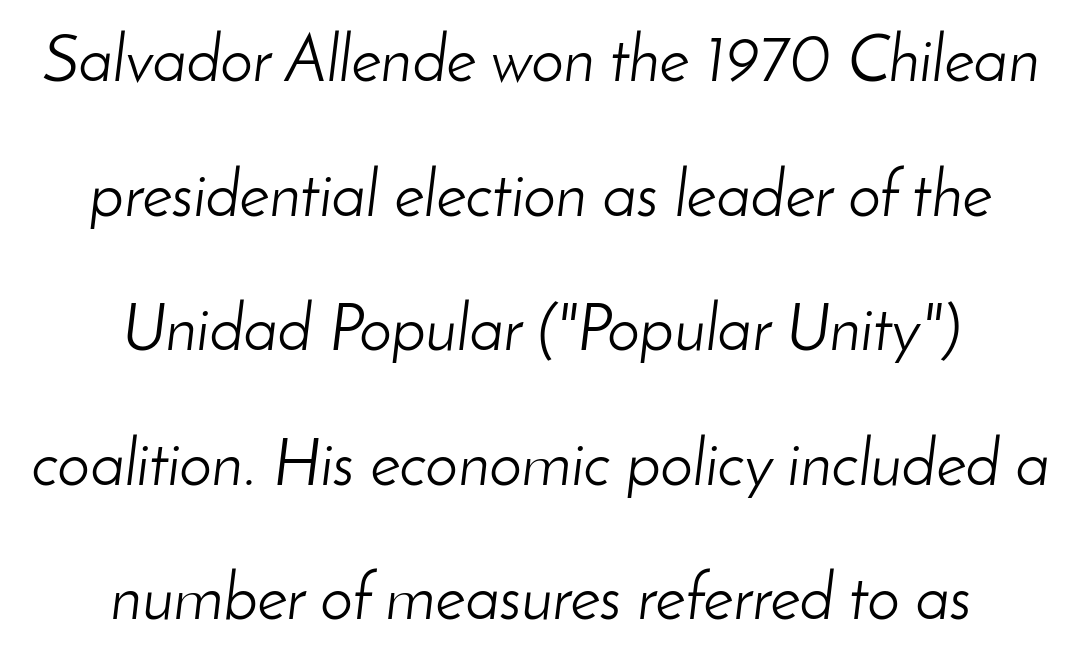
The image shows 65 px light type, italic (leaning right); set centered, loose line spacing (2.07x), normal letter spacing, not underlined; low stroke contrast and a small x-height.
